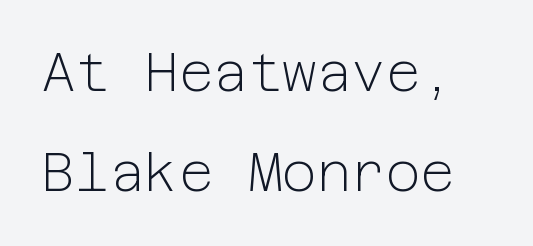
The image shows 53 px light sans-serif type, upright; set line spacing 1.89x, normal letter spacing, not underlined; low stroke contrast and a medium x-height.
